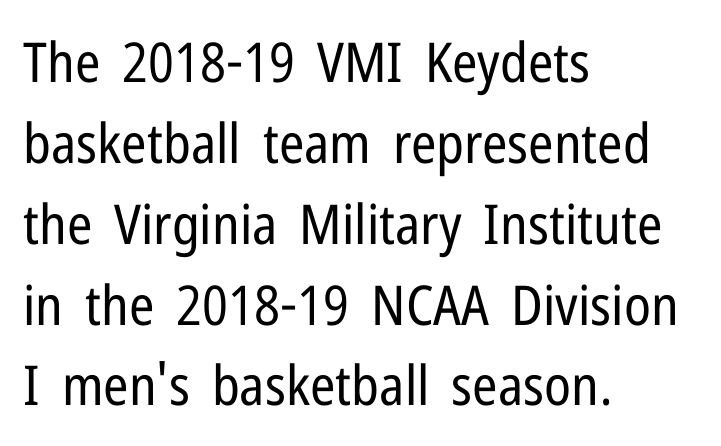
Q: Is the text bold? A: No.
Q: Is the text italic (slanted)? A: No, it is upright.
Q: Is the typeface a serif or a sans-serif typeface? A: Sans-serif.
Q: Is the text underlined? A: No.
Q: How is the paragraph aligned? A: Left-aligned.
Q: Is the spacing between letters normal or unusually wide? A: Normal.
Q: Is the spacing between lines tight, normal or loose? A: Normal.
Q: Width (condensed, normal, or wide)? A: Condensed.
Q: Stroke contrast? A: Low.
Q: x-height? A: Medium.
Q: Monospaced? A: No.
